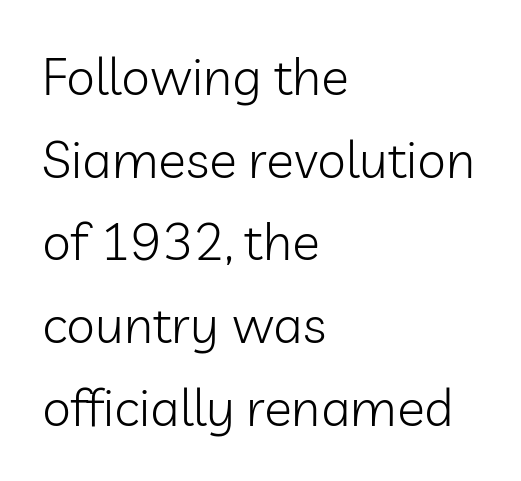
{"serif": "no", "italic": "no", "bold": "no", "weight": "light", "width": "normal", "stroke_contrast": "low", "x_height": "medium", "monospaced": "no", "underline": "no", "align": "left", "line_spacing": "normal", "line_spacing_ratio": 1.59, "letter_spacing": "normal", "letter_spacing_em": 0.0, "glyph_px": 52}
